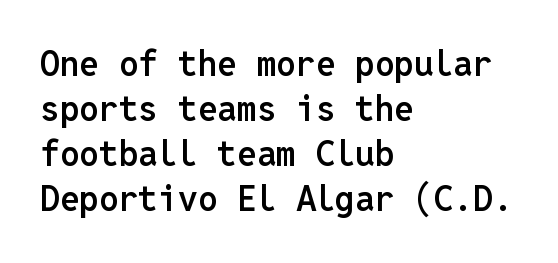
The image shows 35 px semibold sans-serif type, upright, monospaced; set left-aligned, normal line spacing (1.29x), normal letter spacing, not underlined; low stroke contrast and a medium x-height.
